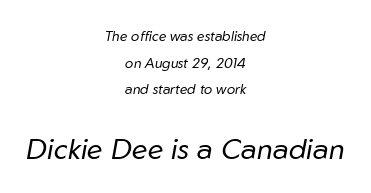
Q: Is the text bold? A: No.
Q: Is the text italic (slanted)? A: Yes, it leans right by about 10 degrees.
Q: Is the text underlined? A: No.
Q: How is the paragraph aligned? A: Centered.
Q: Is the spacing between letters normal or unusually wide? A: Normal.
Q: Is the spacing between lines tight, normal or loose? A: Loose.
Q: Which block of text is set in a larger size, the first (top) or the second (bottom)? A: The second (bottom) one.
Q: Width (condensed, normal, or wide)? A: Normal.
Q: Stroke contrast? A: Low.
Q: x-height? A: Medium.
Q: Monospaced? A: No.
